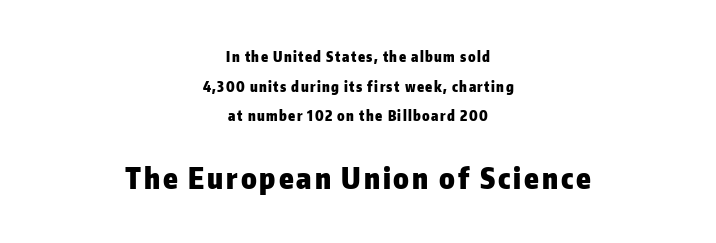
Notice the wide empty band between every row — that's loose leading. Italic? Not at all — the glyphs are vertical. This is heavy type, rendered in bold. Lines of text with bare space underneath. You can tell from the bare stems that sans-serif type was used. Type size steps up from the first block to the second.
